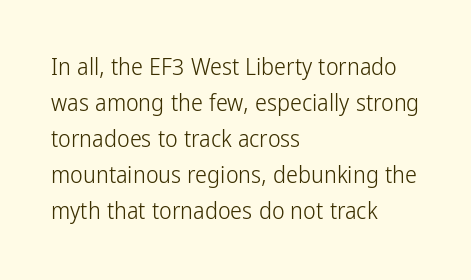
The image shows 24 px text type, upright; set left-aligned, normal line spacing (1.5x), normal letter spacing, not underlined.
